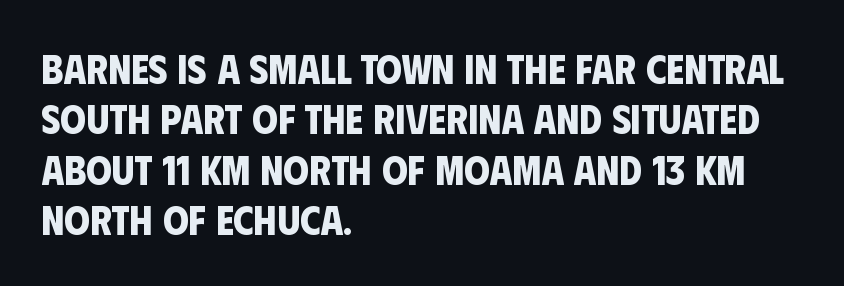
The image shows 41 px bold, condensed sans-serif type; set left-aligned, line spacing 1.23x, normal letter spacing, not underlined; low stroke contrast and a large x-height.
